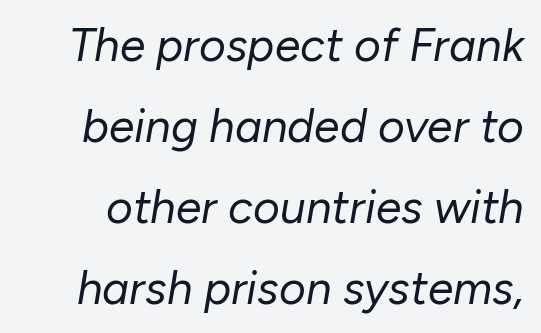
{"italic": "yes", "lean": "right", "slant_degrees": 10, "bold": "no", "weight": "regular", "width": "normal", "stroke_contrast": "low", "x_height": "medium", "monospaced": "no", "underline": "no", "line_spacing_ratio": 1.76, "letter_spacing": "normal", "letter_spacing_em": 0.0, "glyph_px": 46}
